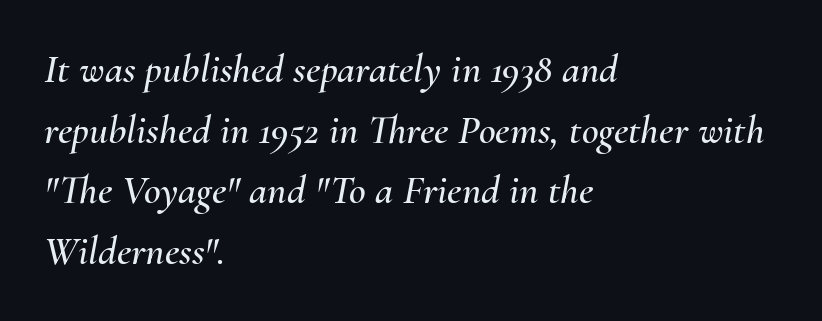
One-word summary of the alignment: left. These lines were composed using italics. Short note: letters normally spaced. The rows are spaced the way most documents space them. The letters advance in unequal steps, a hallmark of proportional type.
